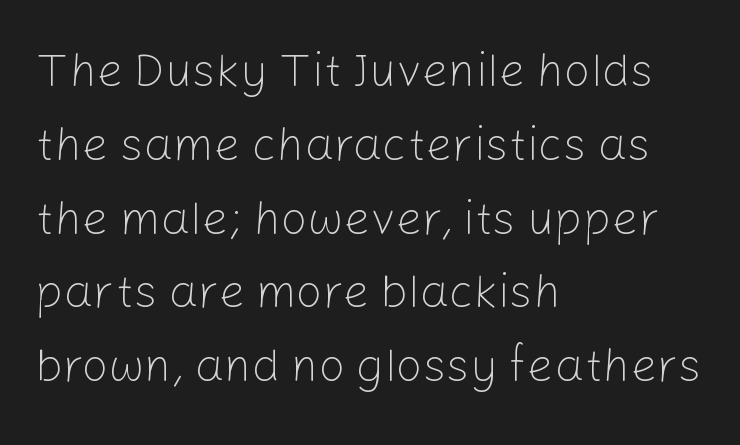
The image shows 47 px light sans-serif type, upright; set left-aligned, normal line spacing (1.57x), normal letter spacing, not underlined; low stroke contrast and a medium x-height.
